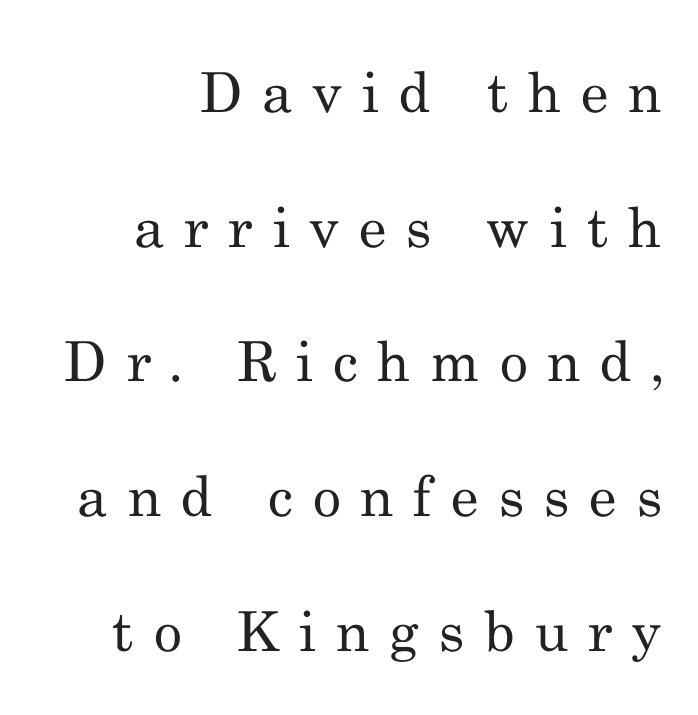
Is the block centered? No — it sits flush against the right margin. Interline gaps are noticeably wide in this sample. Do the letters lean? They stand straight. Does extra space separate the letters? Yes, quite a lot of it. The rendering uses natural spacing where letterforms have individual widths. Letters have the restrained weight of plain body copy at most.
